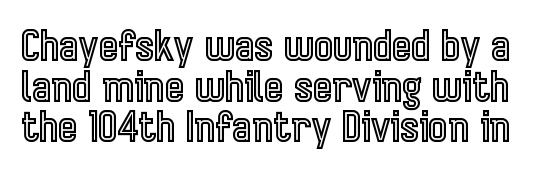
The image shows 41 px condensed type, upright; set tight line spacing (0.99x), normal letter spacing, not underlined; a medium x-height.
